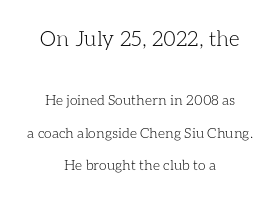
Q: Is the text bold? A: No.
Q: Is the text italic (slanted)? A: No, it is upright.
Q: Is the text underlined? A: No.
Q: How is the paragraph aligned? A: Centered.
Q: Is the spacing between letters normal or unusually wide? A: Normal.
Q: Is the spacing between lines tight, normal or loose? A: Loose.
Q: Which block of text is set in a larger size, the first (top) or the second (bottom)? A: The first (top) one.
